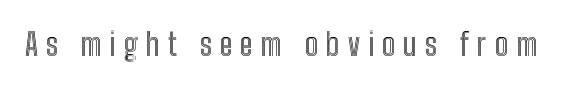
{"italic": "no", "width": "condensed", "x_height": "medium", "monospaced": "no", "underline": "no", "letter_spacing": "wide", "letter_spacing_em": 0.26, "glyph_px": 31}
